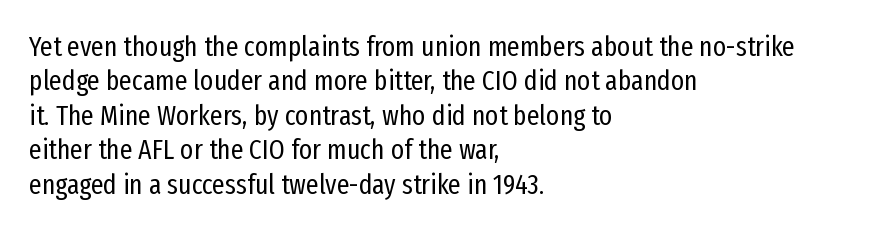
The image shows 28 px regular-weight, condensed sans-serif type, upright; set left-aligned, line spacing 1.23x, normal letter spacing, not underlined; low stroke contrast and a medium x-height.
